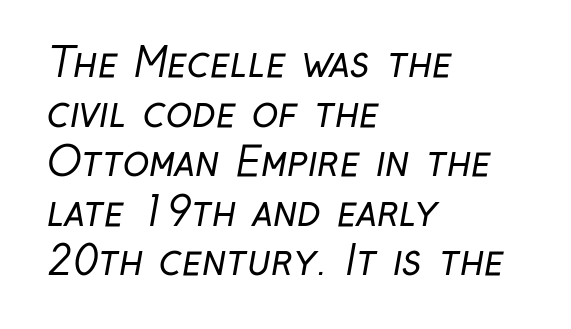
The paragraph shown leans on its left margin. The face used here is rendered with its standard letterfit. The face used here is proportionally spaced, like ordinary book or web type. Type style note: lacks serifs.
